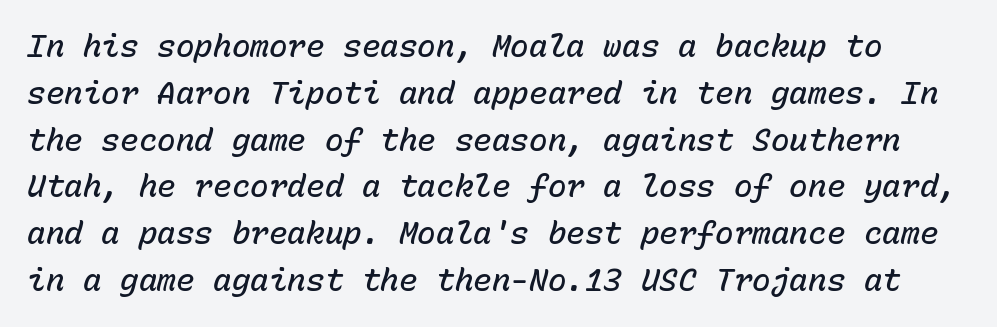
{"italic": "yes", "lean": "right", "slant_degrees": 15, "bold": "semi", "weight": "semibold", "width": "normal", "stroke_contrast": "low", "x_height": "medium", "monospaced": "yes", "underline": "no", "line_spacing": "normal", "line_spacing_ratio": 1.51, "letter_spacing": "normal", "letter_spacing_em": 0.0, "glyph_px": 31}
